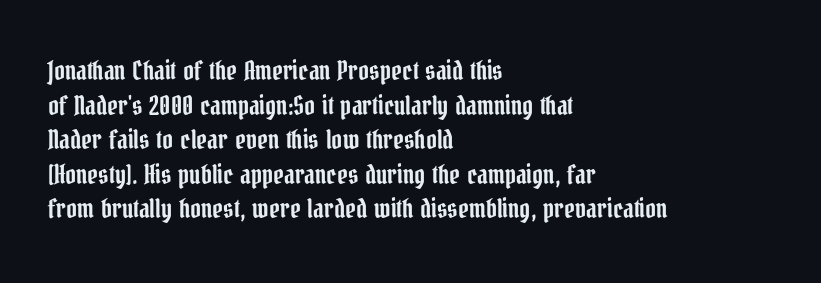
Q: Is the text italic (slanted)? A: No, it is upright.
Q: Is the text underlined? A: No.
Q: How is the paragraph aligned? A: Left-aligned.
Q: Is the spacing between letters normal or unusually wide? A: Normal.
Q: Is the spacing between lines tight, normal or loose? A: Normal.
